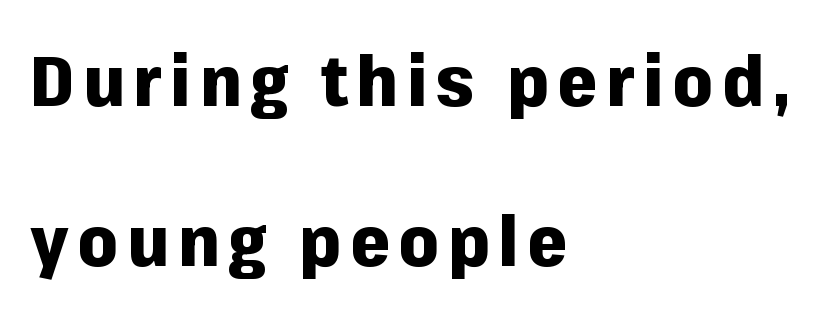
Any mark beneath the type? The region is blank. Horizontally, the lines are justified to the leading edge only. Is this a sans? Yes — the strokes have no serifs. The font's upright variant was chosen for this text. Typesetter's note: full bold, strokes at maximum text heaviness. You could fit nearly another row in the gap between these rows.
